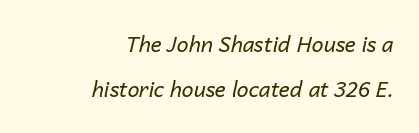
The image shows 21 px text type, italic (leaning right); set right-aligned, loose line spacing (2.16x), normal letter spacing, not underlined.
